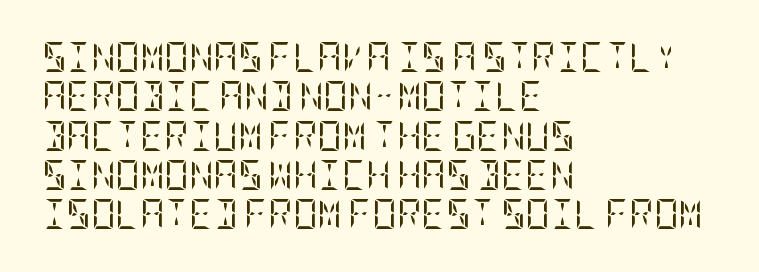
{"serif": "yes", "italic": "no", "bold": "no", "weight": "regular", "width": "condensed", "stroke_contrast": "low", "x_height": "large", "underline": "no", "align": "left", "line_spacing": "normal", "line_spacing_ratio": 1.31, "letter_spacing": "normal", "letter_spacing_em": 0.0, "glyph_px": 30}
